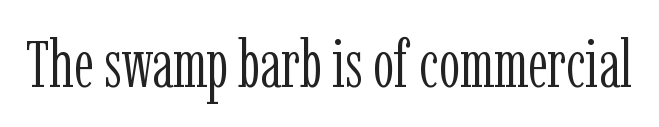
The image shows 67 px light, condensed serif type, upright; set normal letter spacing, not underlined; low stroke contrast and a medium x-height.
